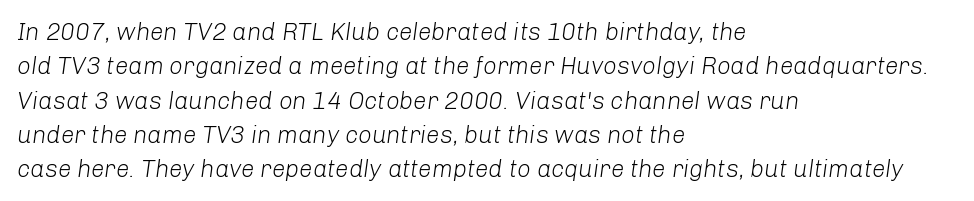
The image shows 24 px text type, italic (leaning right); set left-aligned, normal line spacing (1.43x), normal letter spacing, not underlined.
